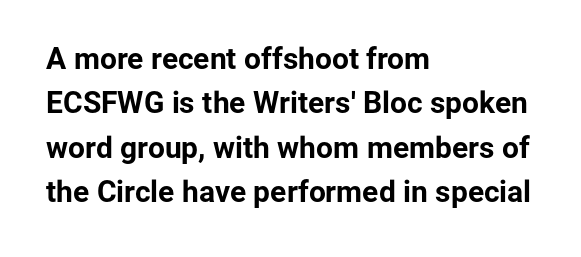
{"serif": "no", "italic": "no", "bold": "yes", "weight": "bold", "width": "normal", "stroke_contrast": "low", "x_height": "medium", "monospaced": "no", "underline": "no", "align": "left", "line_spacing": "normal", "line_spacing_ratio": 1.48, "letter_spacing": "normal", "letter_spacing_em": 0.0, "glyph_px": 30}
